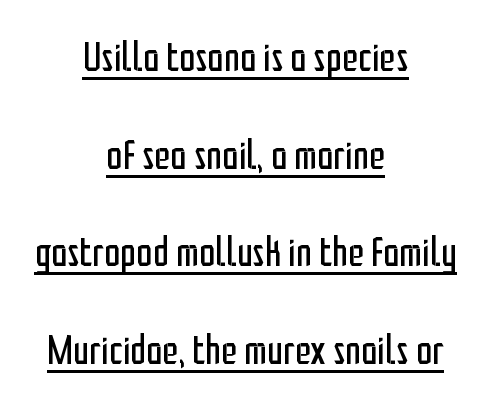
Q: Is the text bold? A: No.
Q: Is the text italic (slanted)? A: No, it is upright.
Q: Is the typeface a serif or a sans-serif typeface? A: Sans-serif.
Q: Is the text underlined? A: Yes.
Q: How is the paragraph aligned? A: Centered.
Q: Is the spacing between letters normal or unusually wide? A: Normal.
Q: Is the spacing between lines tight, normal or loose? A: Loose.
Q: Width (condensed, normal, or wide)? A: Condensed.
Q: Stroke contrast? A: Low.
Q: x-height? A: Medium.
Q: Monospaced? A: No.
